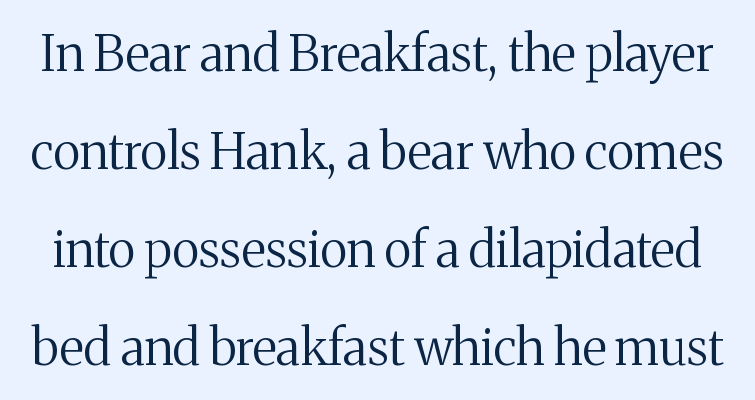
The image shows 50 px regular-weight serif type, upright; set loose line spacing (1.96x), normal letter spacing, not underlined; medium stroke contrast and a medium x-height.
